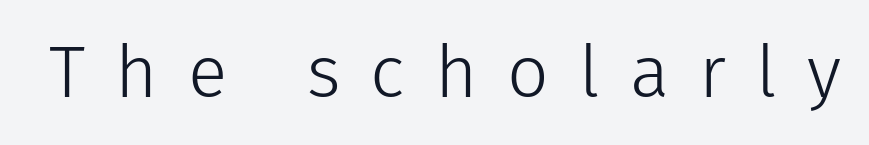
Q: Is the text bold? A: No.
Q: Is the text italic (slanted)? A: No, it is upright.
Q: Is the typeface a serif or a sans-serif typeface? A: Sans-serif.
Q: Is the text underlined? A: No.
Q: Is the spacing between letters normal or unusually wide? A: Unusually wide.
Q: Width (condensed, normal, or wide)? A: Normal.
Q: Stroke contrast? A: Low.
Q: x-height? A: Medium.
Q: Monospaced? A: No.
